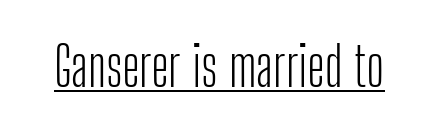
The rendering uses natural spacing where letterforms have individual widths. If you drew a line through each stem, it would be perfectly vertical. This is sans-serif lettering, the kind often seen on screens and signage. Vertical stems look standard width or narrower in stroke. You could call the tracking neutral — neither tight nor loose. Each line of the rendering has a horizontal stroke beneath the glyphs.
